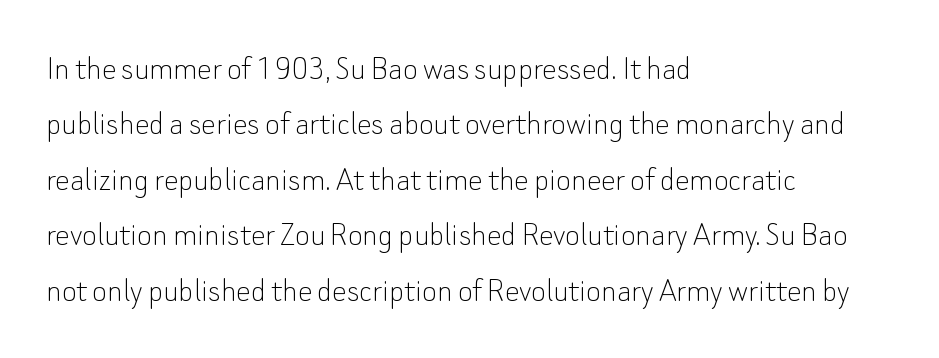
The image shows 36 px thin sans-serif type, upright; set left-aligned, normal line spacing (1.54x), normal letter spacing, not underlined; low stroke contrast and a small x-height.
